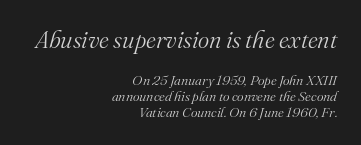
The image shows 24 px text type, italic (leaning right); set right-aligned, tight line spacing (1.15x), normal letter spacing, not underlined; the first (top) block is 1.71x larger.
